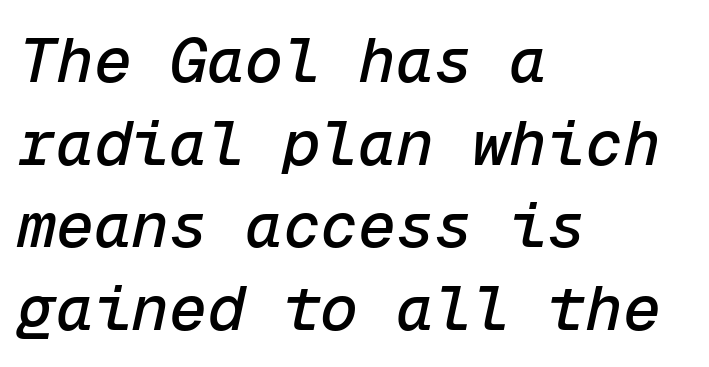
The image shows 63 px text type, italic (leaning right), monospaced; set left-aligned, normal line spacing (1.31x), normal letter spacing, not underlined; low stroke contrast and a medium x-height.
